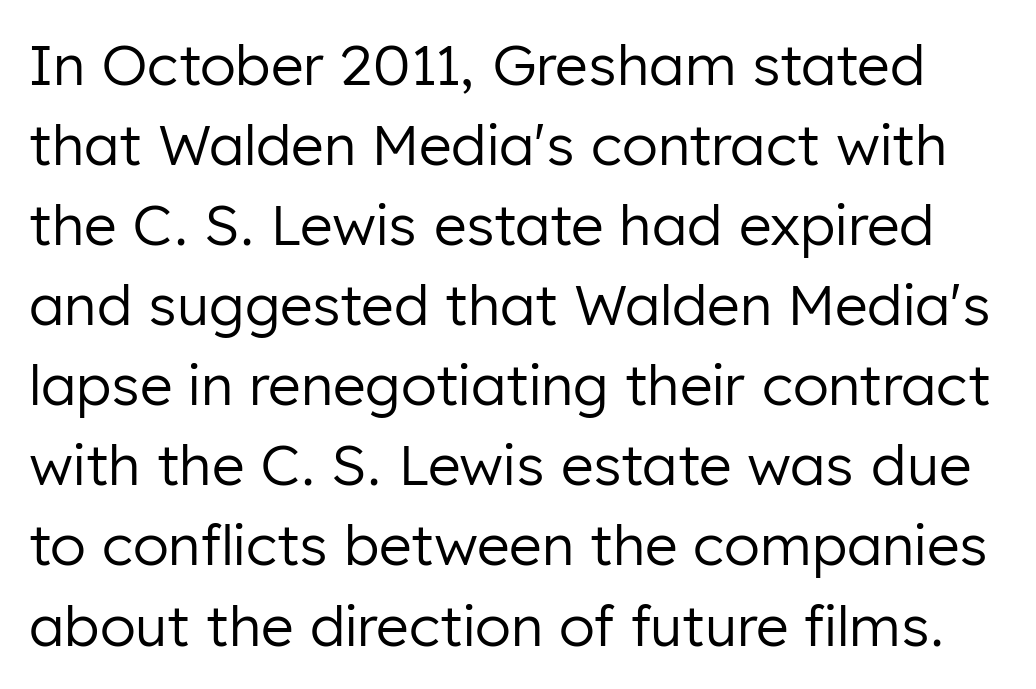
Q: Is the text bold? A: No.
Q: Is the text italic (slanted)? A: No, it is upright.
Q: Is the typeface a serif or a sans-serif typeface? A: Sans-serif.
Q: Is the text underlined? A: No.
Q: Is the spacing between letters normal or unusually wide? A: Normal.
Q: Is the spacing between lines tight, normal or loose? A: Normal.
Q: Width (condensed, normal, or wide)? A: Normal.
Q: Stroke contrast? A: Low.
Q: x-height? A: Medium.
Q: Monospaced? A: No.
